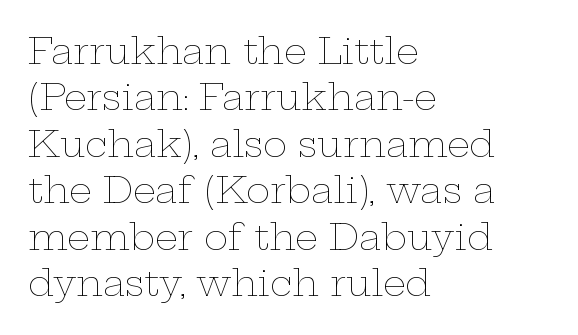
Q: Is the text bold? A: No.
Q: Is the text italic (slanted)? A: No, it is upright.
Q: Is the text underlined? A: No.
Q: How is the paragraph aligned? A: Left-aligned.
Q: Is the spacing between letters normal or unusually wide? A: Normal.
Q: Is the spacing between lines tight, normal or loose? A: Normal.
Q: Width (condensed, normal, or wide)? A: Wide.
Q: Stroke contrast? A: Low.
Q: x-height? A: Medium.
Q: Monospaced? A: No.
